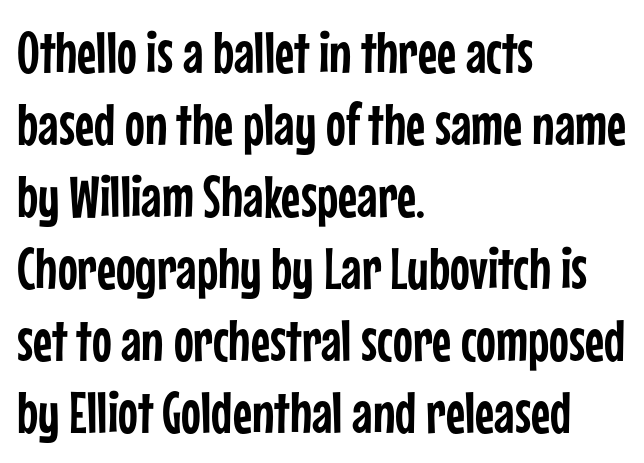
{"serif": "no", "italic": "no", "width": "condensed", "stroke_contrast": "low", "x_height": "medium", "monospaced": "no", "underline": "no", "align": "left", "line_spacing_ratio": 1.22, "letter_spacing": "normal", "letter_spacing_em": 0.0, "glyph_px": 59}
